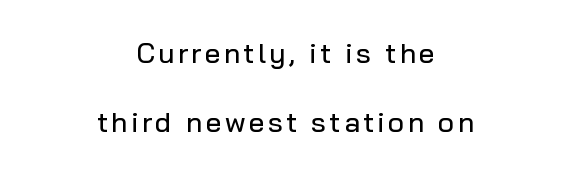
The image shows 28 px sans-serif type, upright; set centered, loose line spacing (2.48x), not underlined; low stroke contrast and a medium x-height.
